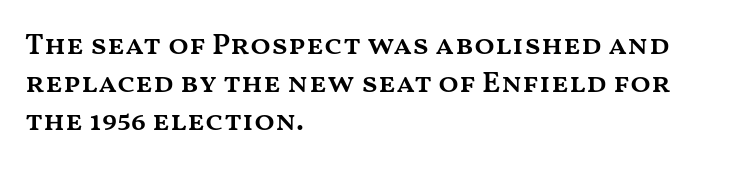
Q: Is the text bold? A: Semi-bold.
Q: Is the text italic (slanted)? A: No, it is upright.
Q: Is the text underlined? A: No.
Q: How is the paragraph aligned? A: Left-aligned.
Q: Is the spacing between letters normal or unusually wide? A: Normal.
Q: Is the spacing between lines tight, normal or loose? A: Normal.
Q: Width (condensed, normal, or wide)? A: Wide.
Q: Stroke contrast? A: Medium.
Q: x-height? A: Medium.
Q: Monospaced? A: No.
